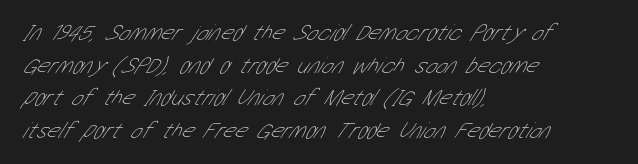
{"bold": "no", "underline": "no", "align": "left", "line_spacing": "normal", "line_spacing_ratio": 1.42, "letter_spacing": "normal", "letter_spacing_em": 0.0, "glyph_px": 23}
